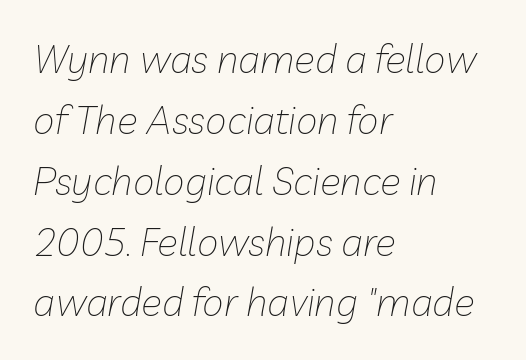
Q: Is the text bold? A: No.
Q: Is the text italic (slanted)? A: Yes, it leans right by about 10 degrees.
Q: Is the text underlined? A: No.
Q: How is the paragraph aligned? A: Left-aligned.
Q: Is the spacing between letters normal or unusually wide? A: Normal.
Q: Is the spacing between lines tight, normal or loose? A: Normal.
Q: Width (condensed, normal, or wide)? A: Normal.
Q: Stroke contrast? A: Low.
Q: x-height? A: Medium.
Q: Monospaced? A: No.
